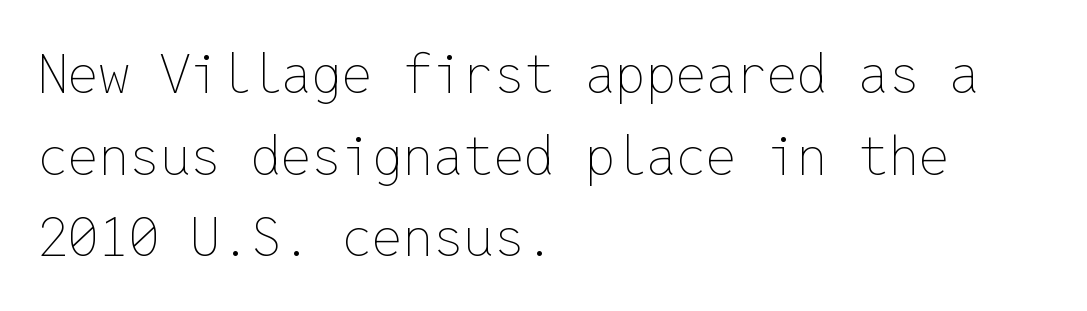
{"italic": "no", "bold": "no", "weight": "thin", "width": "normal", "stroke_contrast": "low", "x_height": "medium", "monospaced": "yes", "underline": "no", "align": "left", "line_spacing": "normal", "line_spacing_ratio": 1.51, "letter_spacing": "normal", "letter_spacing_em": 0.0, "glyph_px": 54}
